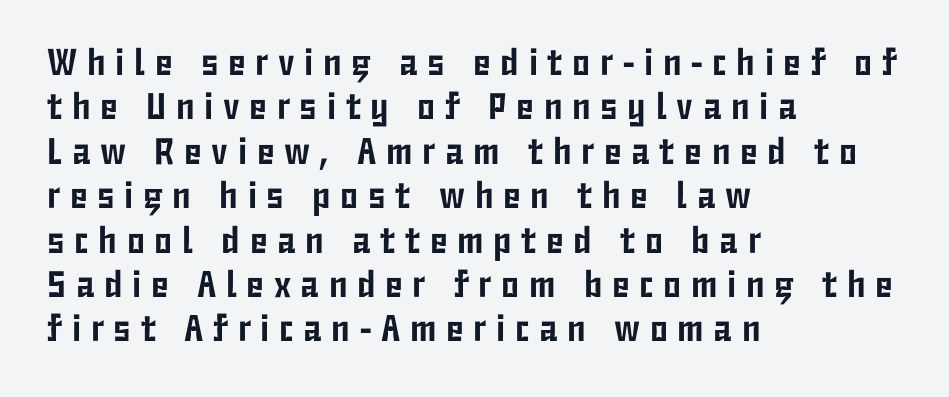
Q: Is the text italic (slanted)? A: No, it is upright.
Q: Is the typeface a serif or a sans-serif typeface? A: Sans-serif.
Q: Is the text underlined? A: No.
Q: How is the paragraph aligned? A: Left-aligned.
Q: Is the spacing between letters normal or unusually wide? A: Unusually wide.
Q: Width (condensed, normal, or wide)? A: Condensed.
Q: Stroke contrast? A: Low.
Q: x-height? A: Medium.
Q: Monospaced? A: No.
